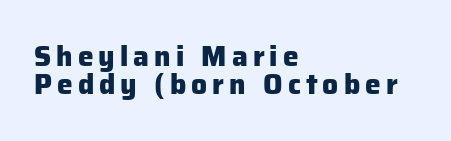
{"serif": "no", "italic": "no", "bold": "yes", "weight": "heavy", "width": "normal", "stroke_contrast": "low", "x_height": "medium", "monospaced": "no", "underline": "no", "align": "left", "line_spacing": "tight", "line_spacing_ratio": 0.99, "glyph_px": 28}
